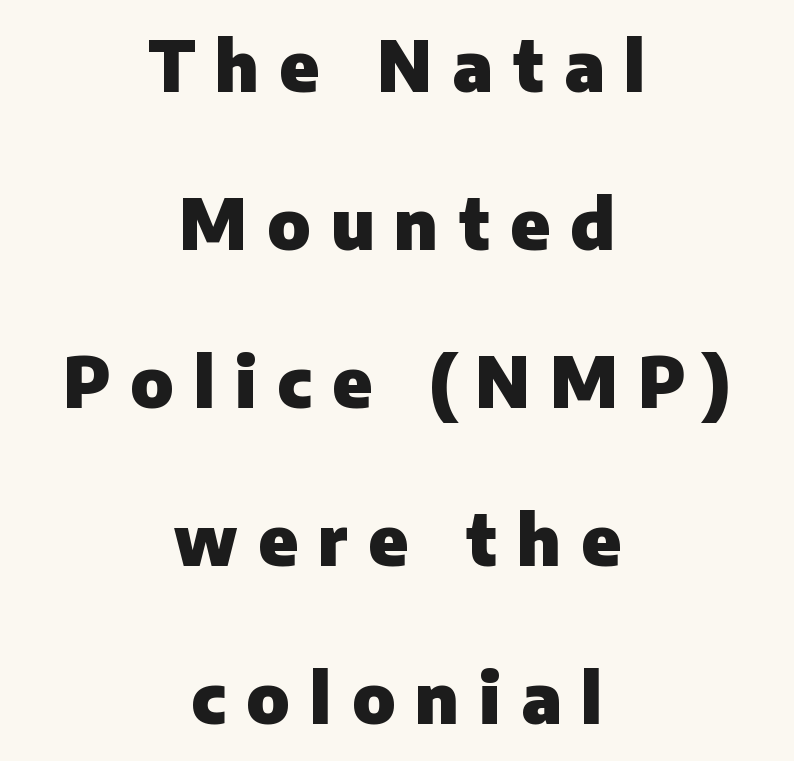
Q: Is the text bold? A: Yes.
Q: Is the text italic (slanted)? A: No, it is upright.
Q: Is the typeface a serif or a sans-serif typeface? A: Sans-serif.
Q: Is the text underlined? A: No.
Q: How is the paragraph aligned? A: Centered.
Q: Is the spacing between letters normal or unusually wide? A: Unusually wide.
Q: Is the spacing between lines tight, normal or loose? A: Loose.
Q: Width (condensed, normal, or wide)? A: Normal.
Q: Stroke contrast? A: Low.
Q: x-height? A: Medium.
Q: Monospaced? A: No.
